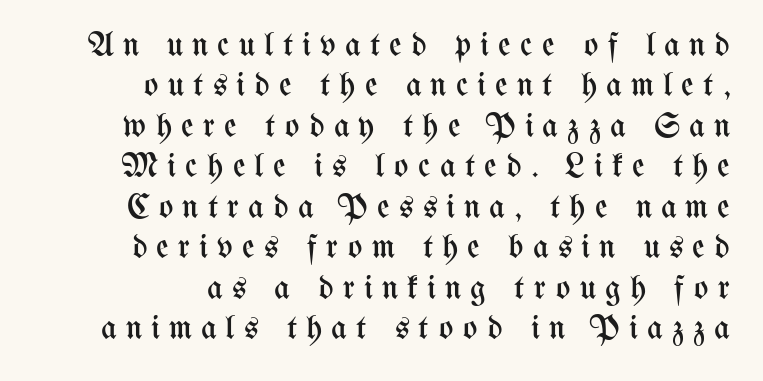
The letters advance in unequal steps, a hallmark of proportional type. The zone under the glyphs is completely vacant. Caption: expanded tracking, letters set apart. The text block is weighted toward the right margin, trailing off unevenly leftward. Each stroke keeps to a modest, everyday thickness or less.
